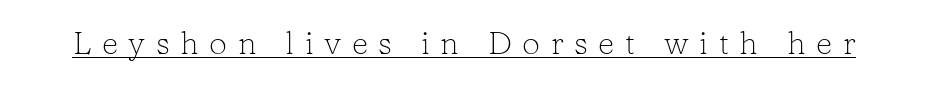
The image shows 32 px light serif type, upright; set unusually wide letter spacing (+0.33 em), underlined; low stroke contrast and a medium x-height.
